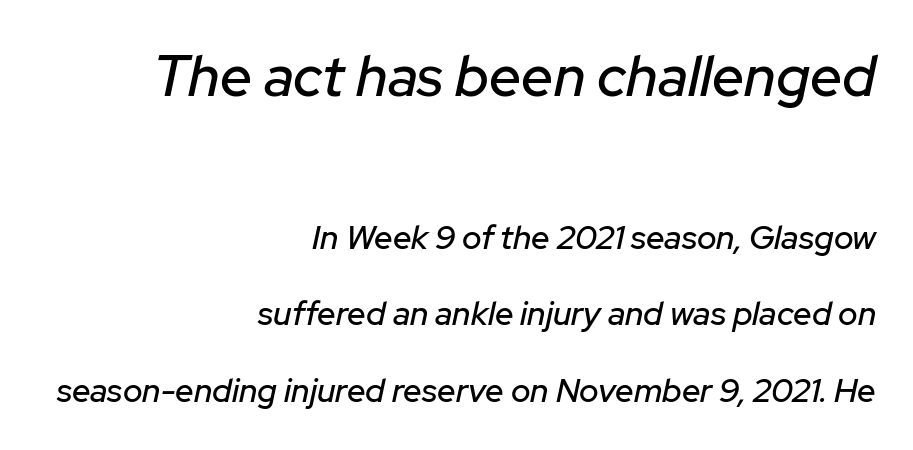
Horizontally, the lines are justified to the trailing edge only. Each new line begins a long way beneath the previous one. The lettering tilts uniformly, giving the passage an italic look. The rendering uses natural spacing where letterforms have individual widths.
